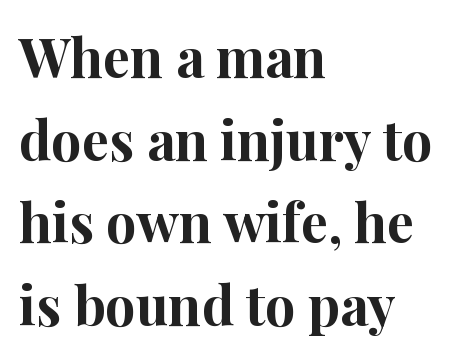
{"serif": "yes", "italic": "no", "bold": "yes", "weight": "bold", "width": "normal", "stroke_contrast": "high", "x_height": "medium", "monospaced": "no", "underline": "no", "align": "left", "line_spacing": "normal", "line_spacing_ratio": 1.53, "letter_spacing": "normal", "letter_spacing_em": 0.0, "glyph_px": 54}
